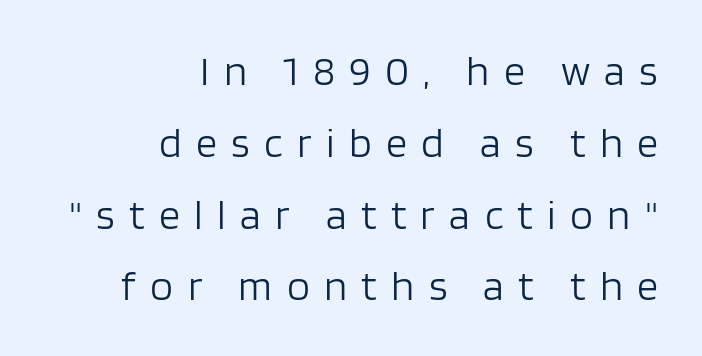
Anything drawn beneath the words? Only blank space. Look at the bottom of the vertical strokes: they stop flat, with no serifs. The passage is arranged like a letterhead date or caption credit — flush right. In terms of letterspacing, this is a distinctly airy, spread setting.
